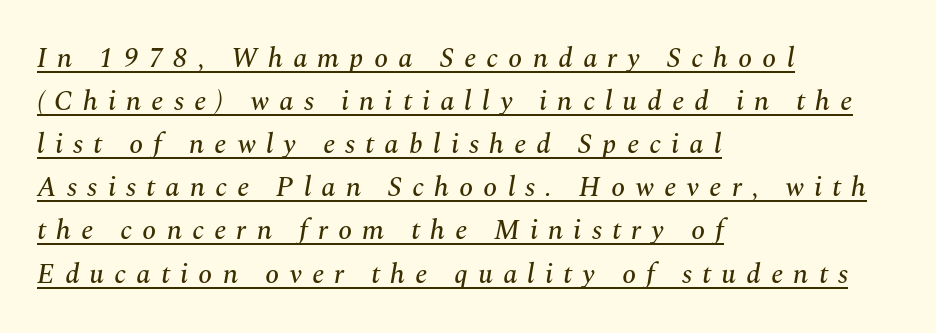
The image shows 28 px serif type, italic (leaning right); set left-aligned, normal line spacing (1.54x), unusually wide letter spacing (+0.36 em), underlined; medium stroke contrast and a medium x-height.
